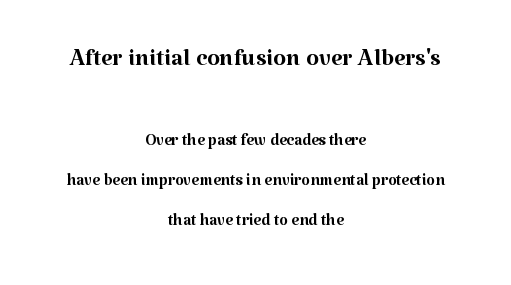
Q: Is the text bold? A: No.
Q: Is the text italic (slanted)? A: No, it is upright.
Q: Is the typeface a serif or a sans-serif typeface? A: Serif.
Q: Is the text underlined? A: No.
Q: How is the paragraph aligned? A: Centered.
Q: Is the spacing between letters normal or unusually wide? A: Normal.
Q: Which block of text is set in a larger size, the first (top) or the second (bottom)? A: The first (top) one.
Q: Width (condensed, normal, or wide)? A: Normal.
Q: Stroke contrast? A: Medium.
Q: x-height? A: Medium.
Q: Monospaced? A: No.
